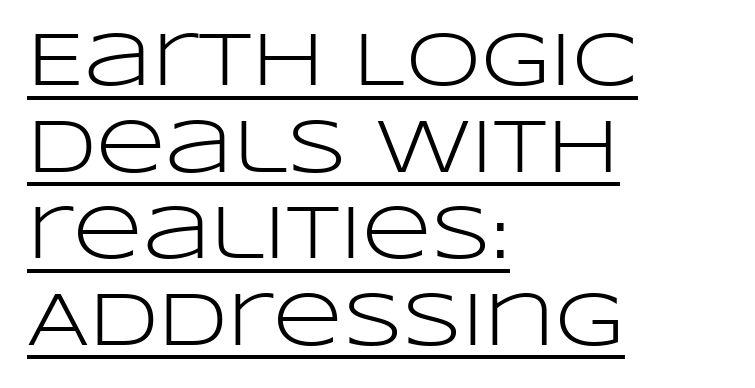
The image shows 76 px light, wide sans-serif type, upright; set left-aligned, tight line spacing (1.14x), normal letter spacing, underlined; low stroke contrast and a large x-height.
